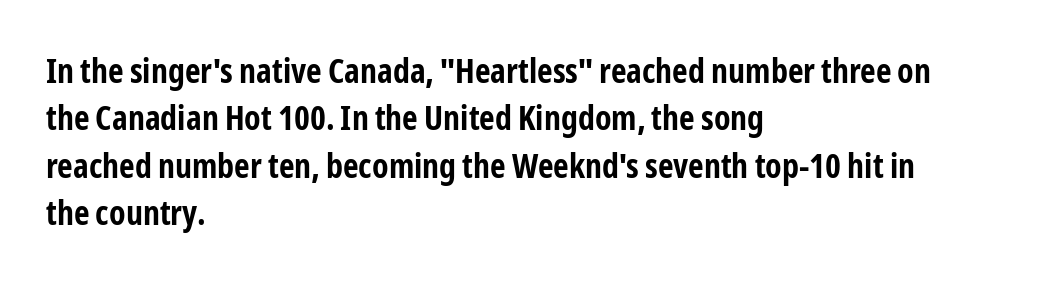
Vertically, the passage feels balanced, rows spaced as you'd expect. Spacing verdict: proportional, widths tailored to each character. The foot of each line stays bare and open. All the whitespace from short lines collects on the right. In terms of posture, this sample is upright. Standard letterfit; no display-style spreading of the glyphs.
